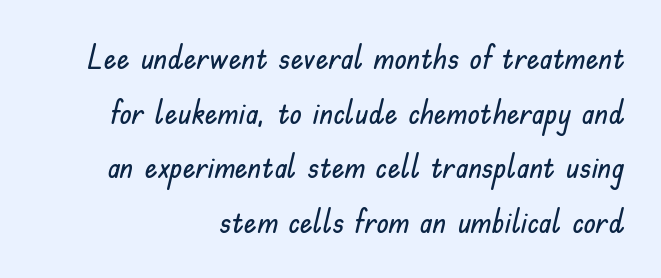
Leftover space on each line is placed entirely before the opening word. The string is rendered with underlining switched off. Think of a printed novel: that variable character pitch is what you see here. These lines keep a tight, regular rhythm from letter to letter.
